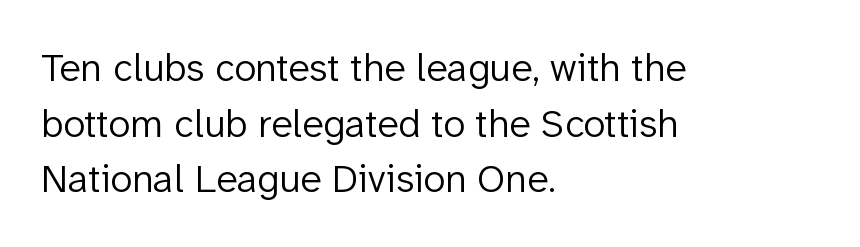
{"serif": "no", "italic": "no", "bold": "no", "weight": "light", "width": "normal", "stroke_contrast": "low", "x_height": "medium", "monospaced": "no", "underline": "no", "align": "left", "line_spacing": "normal", "line_spacing_ratio": 1.39, "letter_spacing": "normal", "letter_spacing_em": 0.0, "glyph_px": 40}
